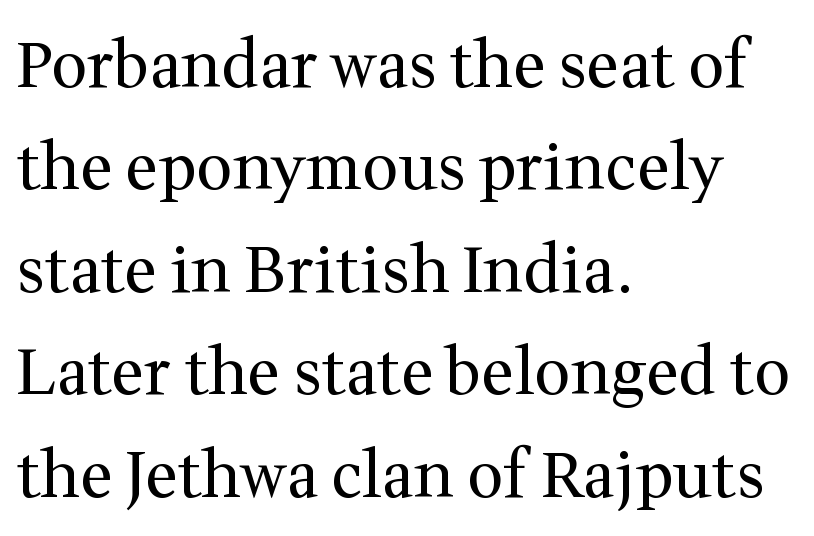
The glyphs are unaccompanied by any horizontal stroke below them. Is there much room between lines? A standard amount, neither cramped nor airy. Reading down the block, your eye returns to a fixed left position each line. Is this a fixed-width face? No — the glyphs have proportional, varying widths.
